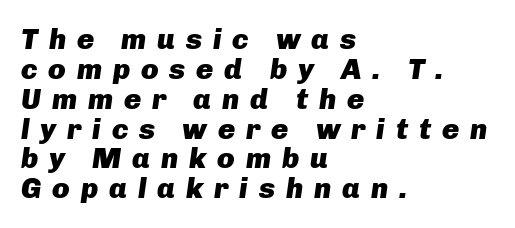
Q: Is the text bold? A: Yes.
Q: Is the text italic (slanted)? A: Yes, it leans right by about 8 degrees.
Q: Is the text underlined? A: No.
Q: How is the paragraph aligned? A: Left-aligned.
Q: Is the spacing between letters normal or unusually wide? A: Unusually wide.
Q: Is the spacing between lines tight, normal or loose? A: Tight.
Q: Width (condensed, normal, or wide)? A: Normal.
Q: Stroke contrast? A: Low.
Q: x-height? A: Medium.
Q: Monospaced? A: No.
